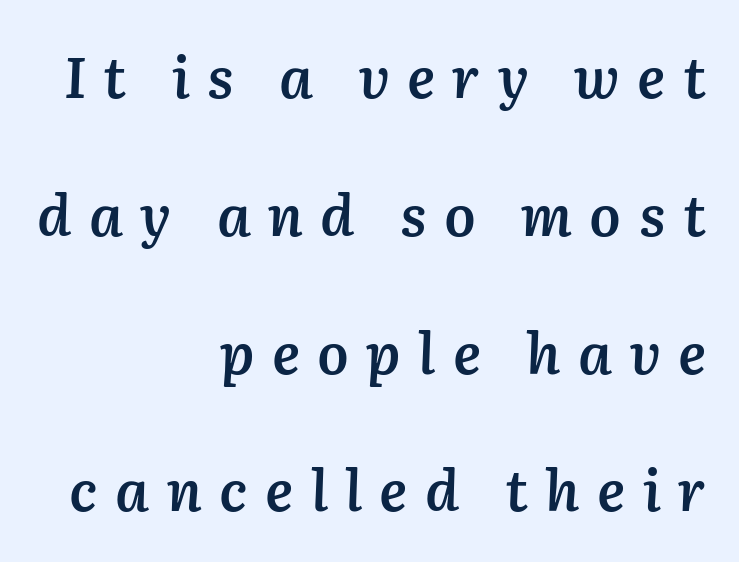
Reading down the column, the eye jumps a long way to each next line. The passage shown leans; its letterforms are oblique. Descender tails drop into unmarked territory. You could not count columns in this text — the font is proportionally spaced.
